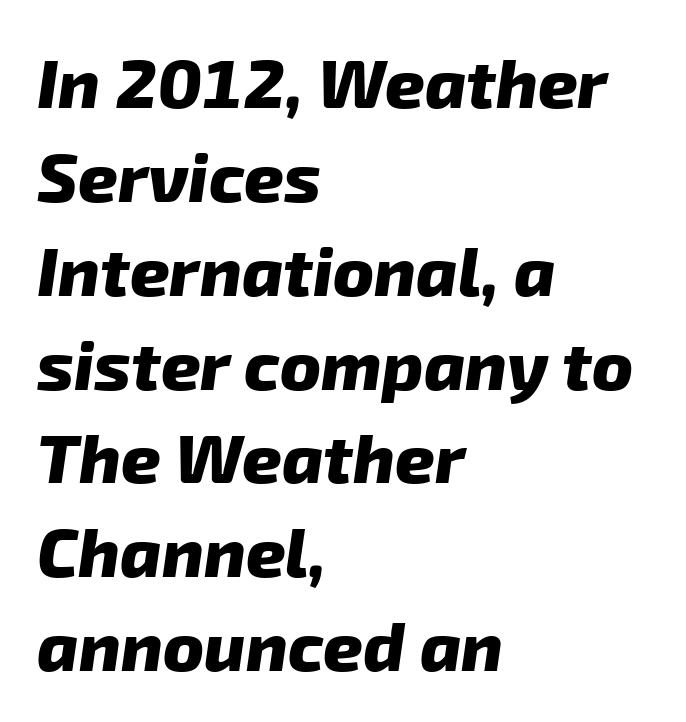
Q: Is the text bold? A: Yes.
Q: Is the typeface a serif or a sans-serif typeface? A: Sans-serif.
Q: Is the text underlined? A: No.
Q: How is the paragraph aligned? A: Left-aligned.
Q: Is the spacing between letters normal or unusually wide? A: Normal.
Q: Is the spacing between lines tight, normal or loose? A: Normal.
Q: Width (condensed, normal, or wide)? A: Normal.
Q: Stroke contrast? A: Low.
Q: x-height? A: Medium.
Q: Monospaced? A: No.
